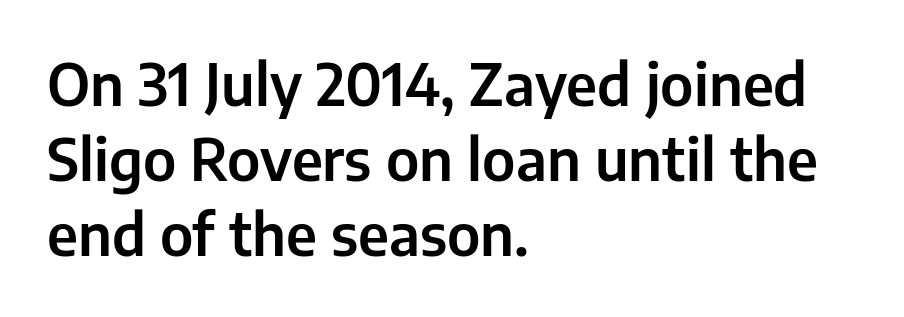
The passage shown is not underscored anywhere. Vertical spacing — default. Layout note: lines flush left. Spacing verdict: proportional, widths tailored to each character.
